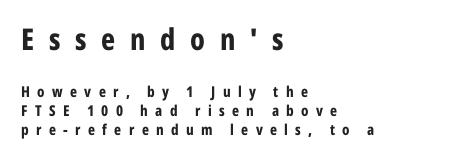
{"serif": "no", "italic": "no", "bold": "yes", "weight": "bold", "width": "condensed", "stroke_contrast": "low", "x_height": "medium", "monospaced": "no", "underline": "no", "align": "left", "line_spacing": "normal", "line_spacing_ratio": 1.25, "letter_spacing": "wide", "letter_spacing_em": 0.49, "larger_block": "first", "size_ratio": 2.0, "glyph_px": 30}
